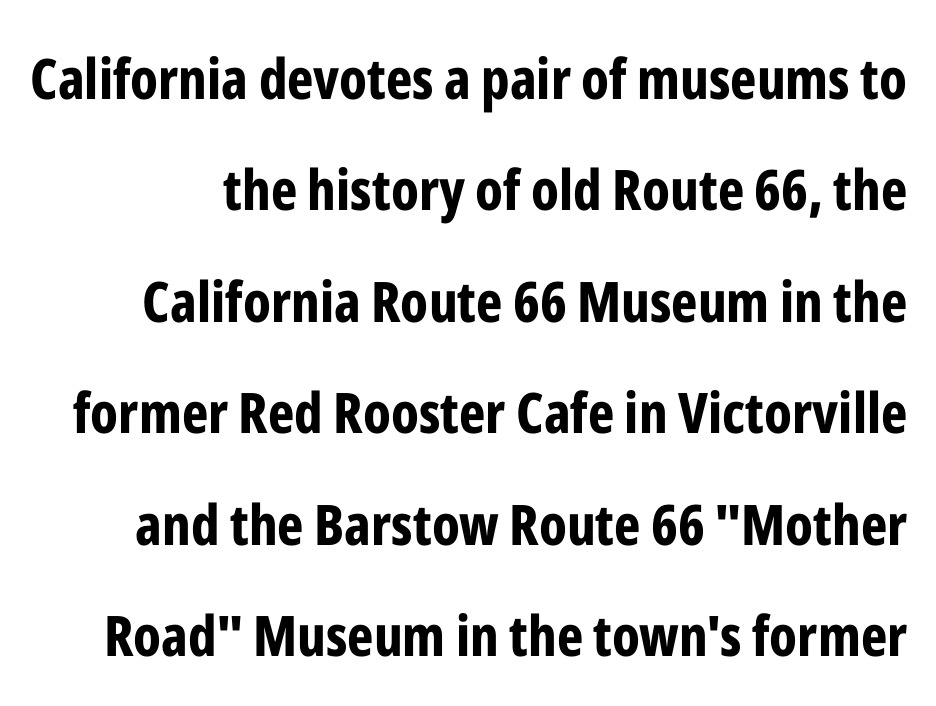
Underlining? Definitely not there. The text was rendered using a sans face with plain stroke endings. Posture: upright roman. Students, this is bold: see how much ink each stroke carries. How are the letters spaced? Ordinarily, with no added tracking.
